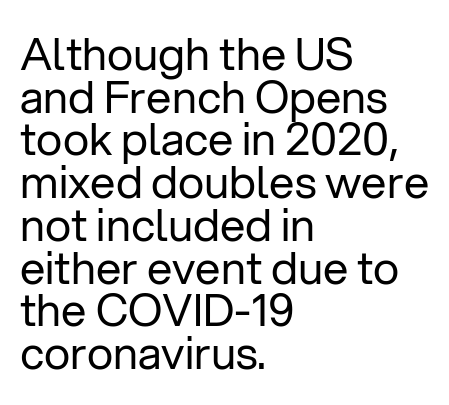
{"serif": "no", "italic": "no", "bold": "no", "weight": "regular", "width": "normal", "stroke_contrast": "low", "x_height": "medium", "monospaced": "no", "underline": "no", "align": "left", "line_spacing": "tight", "line_spacing_ratio": 0.95, "letter_spacing": "normal", "letter_spacing_em": 0.0, "glyph_px": 45}
